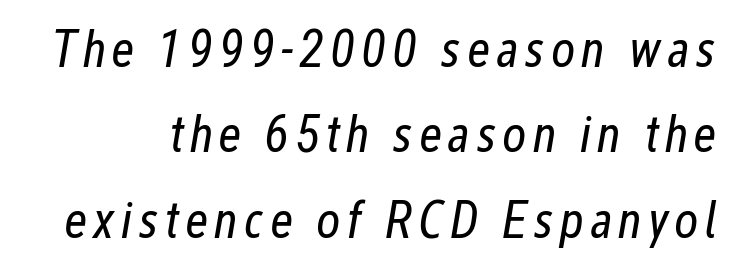
Q: Is the text bold? A: No.
Q: Is the text italic (slanted)? A: Yes, it leans right by about 12 degrees.
Q: Is the text underlined? A: No.
Q: Is the spacing between lines tight, normal or loose? A: Normal.
Q: Width (condensed, normal, or wide)? A: Condensed.
Q: Stroke contrast? A: Low.
Q: x-height? A: Medium.
Q: Monospaced? A: No.
